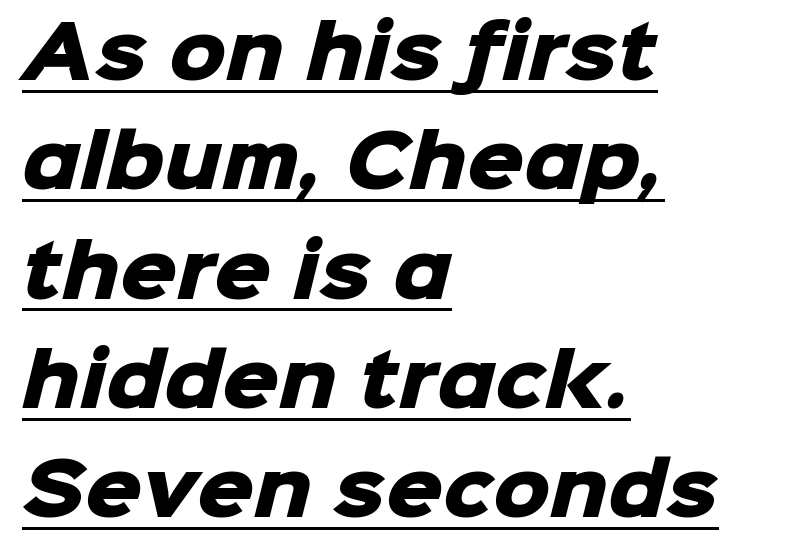
A typographer would call this underscored text. Interline gaps are of average width in this sample. No extra tracking has been applied to these lines. The font is running at its bold setting. The face used here is proportionally spaced, like ordinary book or web type. The setting favours the left margin, as ordinary paragraphs usually do.
